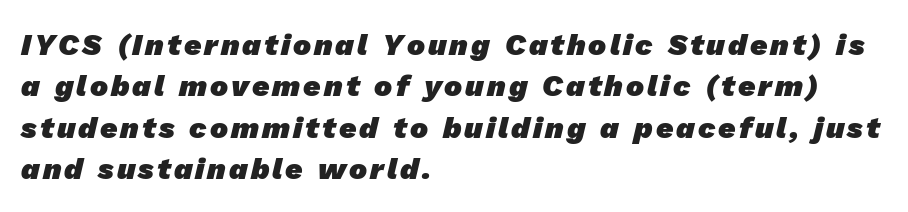
{"serif": "no", "bold": "yes", "weight": "heavy", "width": "normal", "stroke_contrast": "low", "x_height": "medium", "monospaced": "no", "underline": "no", "align": "left", "line_spacing": "normal", "line_spacing_ratio": 1.38, "glyph_px": 30}
